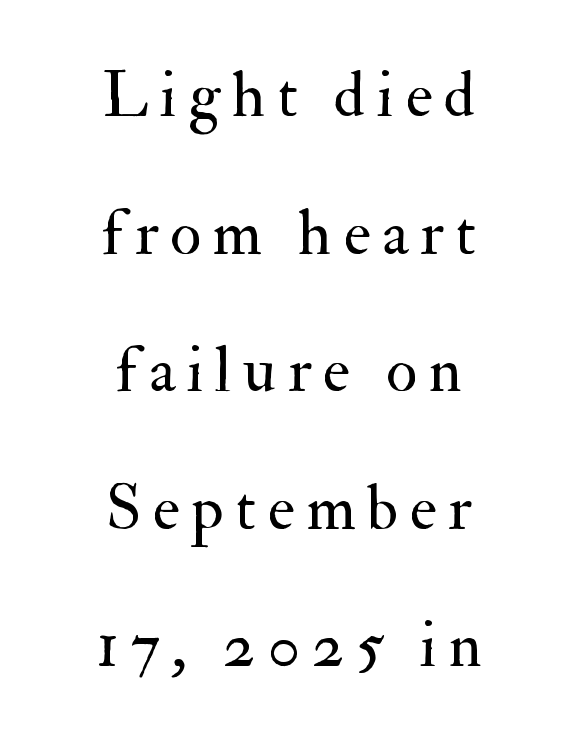
{"serif": "yes", "italic": "no", "bold": "no", "weight": "regular", "width": "normal", "stroke_contrast": "medium", "x_height": "small", "monospaced": "no", "underline": "no", "align": "center", "line_spacing": "loose", "line_spacing_ratio": 2.15, "glyph_px": 64}
